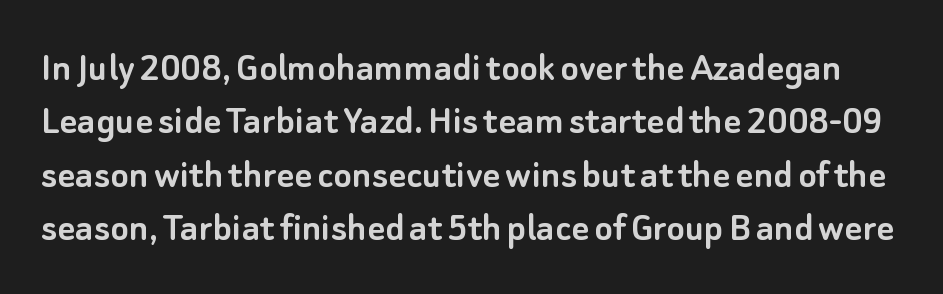
{"serif": "no", "italic": "no", "width": "normal", "stroke_contrast": "low", "x_height": "small", "monospaced": "no", "underline": "no", "line_spacing_ratio": 1.24, "letter_spacing": "normal", "letter_spacing_em": 0.0, "glyph_px": 43}
